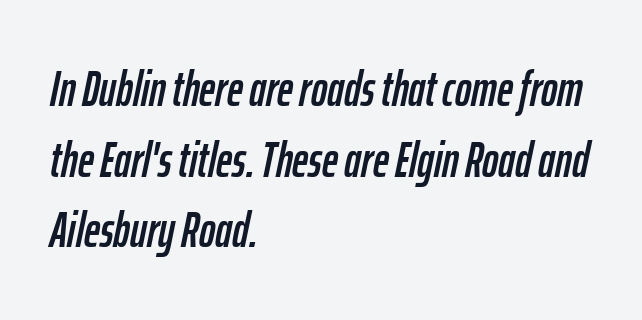
{"italic": "yes", "lean": "right", "slant_degrees": 12, "width": "condensed", "stroke_contrast": "low", "x_height": "medium", "monospaced": "no", "underline": "no", "align": "left", "line_spacing": "normal", "line_spacing_ratio": 1.44, "letter_spacing": "normal", "letter_spacing_em": 0.0, "glyph_px": 49}
